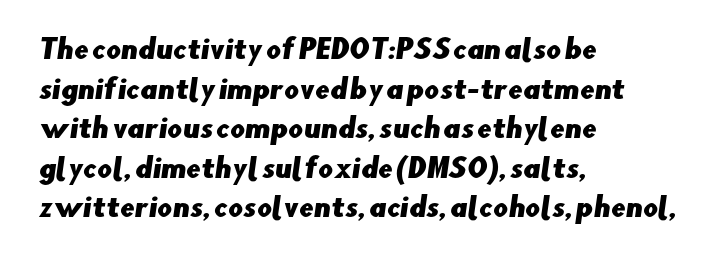
Q: Is the text underlined? A: No.
Q: How is the paragraph aligned? A: Left-aligned.
Q: Is the spacing between letters normal or unusually wide? A: Normal.
Q: Is the spacing between lines tight, normal or loose? A: Normal.
